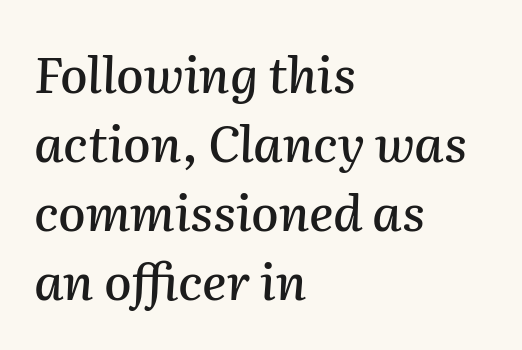
Compared with typical body copy, the letter spacing here is the same. Each letter keeps its own natural width here, so spacing adapts to shape. Unmarked baselines from the first word to the last. The designer left line spacing at the default.
